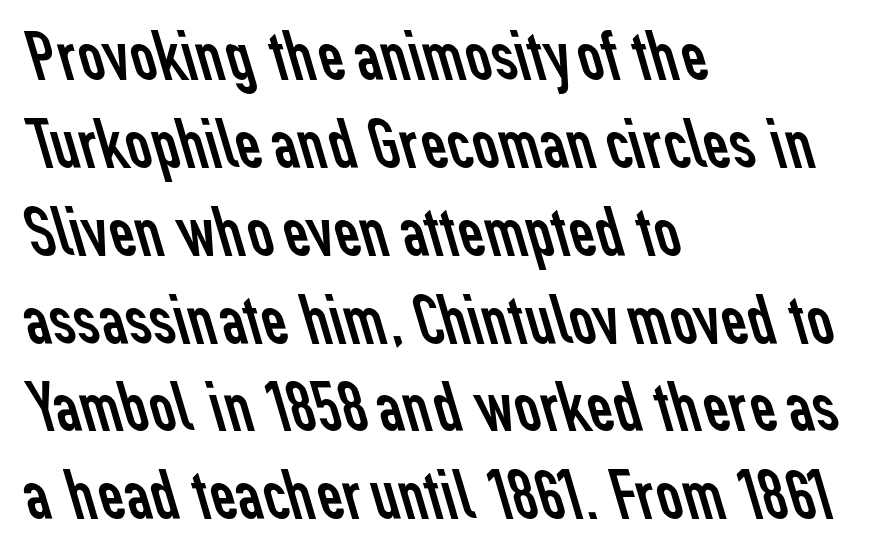
{"serif": "no", "bold": "no", "weight": "regular", "width": "normal", "stroke_contrast": "low", "x_height": "medium", "monospaced": "no", "underline": "no", "align": "left", "line_spacing_ratio": 1.22, "letter_spacing": "normal", "letter_spacing_em": 0.0, "glyph_px": 72}
